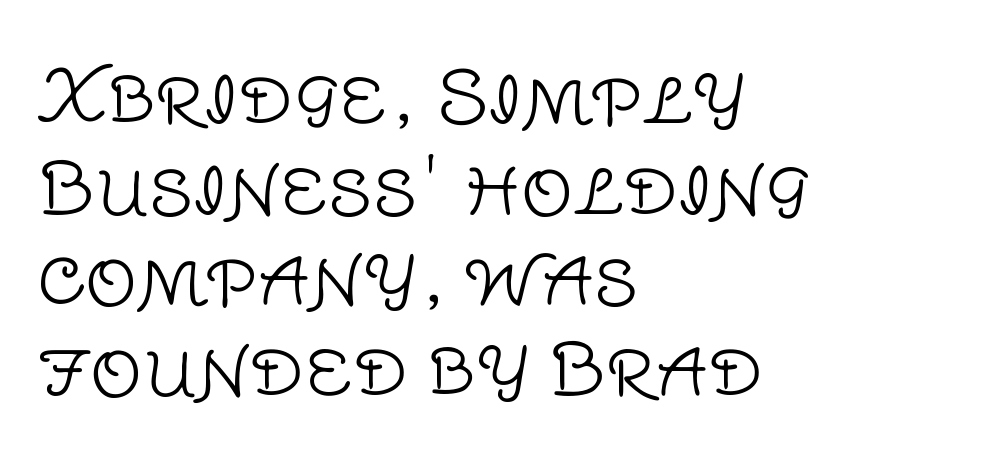
{"serif": "no", "bold": "no", "weight": "light", "width": "normal", "stroke_contrast": "low", "x_height": "large", "monospaced": "no", "underline": "no", "align": "left", "line_spacing_ratio": 1.24, "letter_spacing": "normal", "letter_spacing_em": 0.0, "glyph_px": 73}
